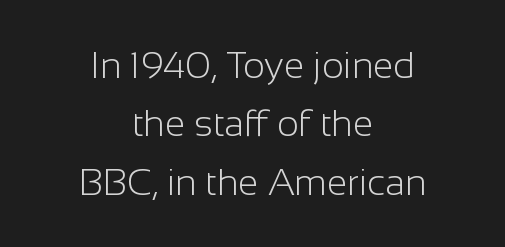
{"serif": "no", "italic": "no", "bold": "no", "weight": "light", "width": "normal", "stroke_contrast": "low", "x_height": "medium", "monospaced": "no", "underline": "no", "align": "center", "line_spacing": "normal", "line_spacing_ratio": 1.58, "letter_spacing": "normal", "letter_spacing_em": 0.0, "glyph_px": 37}
